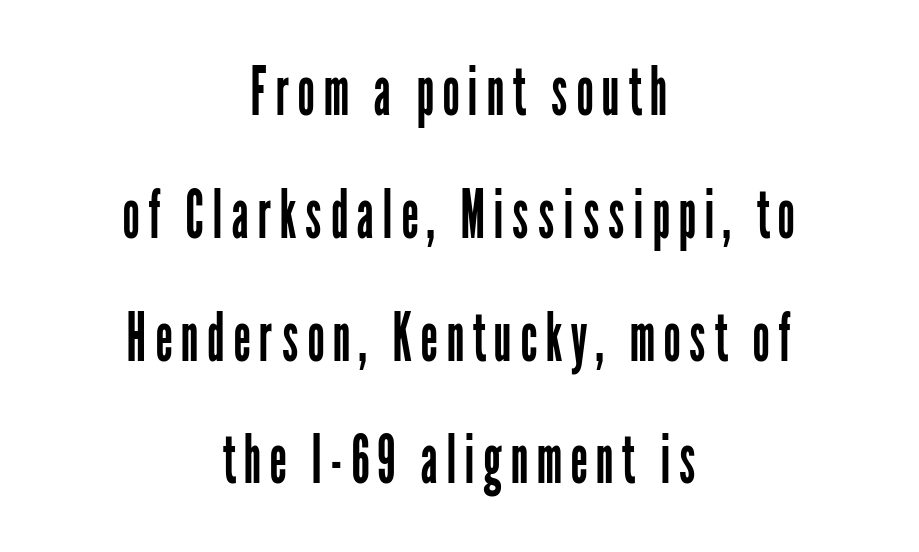
The image shows 69 px regular-weight, condensed sans-serif type, upright; set centered, line spacing 1.78x, not underlined; low stroke contrast and a medium x-height.
